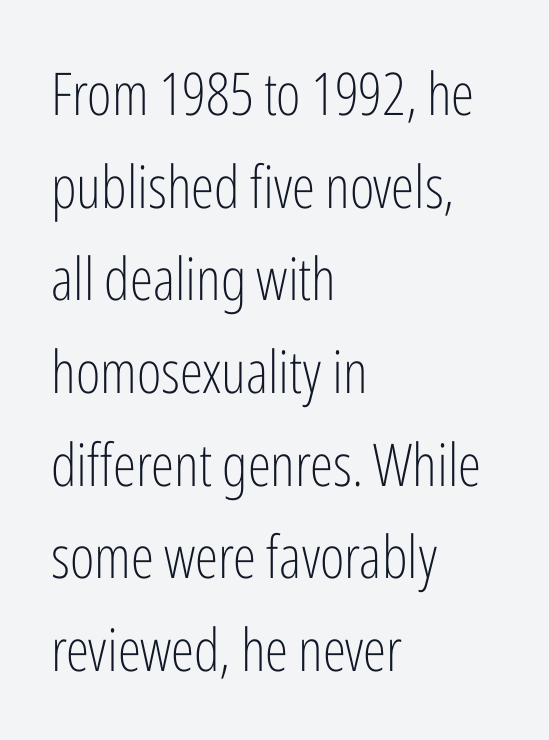
Letterform terminals end flat and unadorned throughout the passage. Stroke mass is kept to a normal reading level or below. Whoever set this chose a conventional vertical rhythm. Where is the straight margin? On the left.
